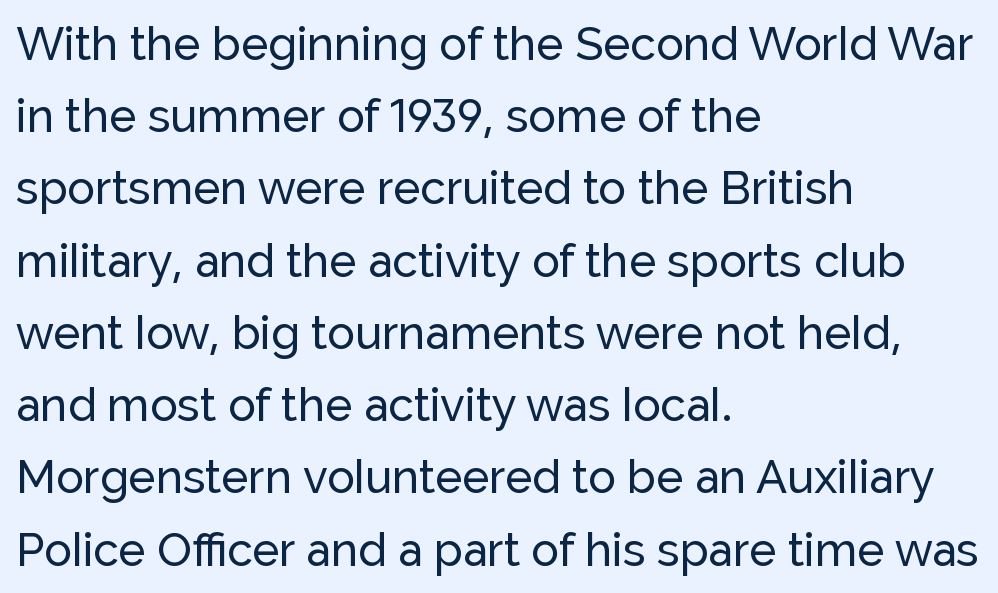
{"serif": "no", "italic": "no", "width": "normal", "stroke_contrast": "low", "x_height": "medium", "monospaced": "no", "underline": "no", "align": "left", "line_spacing": "normal", "line_spacing_ratio": 1.57, "letter_spacing": "normal", "letter_spacing_em": 0.0, "glyph_px": 46}
